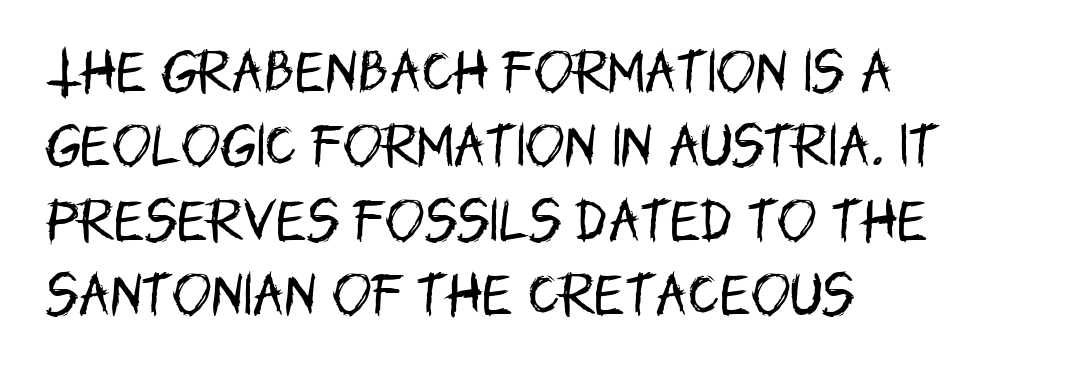
Normally led — the rows are evenly, conventionally spaced. This rendering uses left alignment, leaving the right contour irregular. Do the letters lean? They stand straight. A clean baseline with only descenders dipping below it. Weight: in the light-to-regular range. Nope, no serifs anywhere on these letters.
